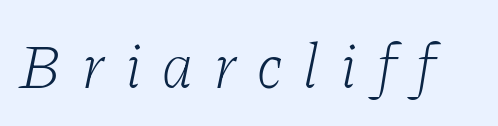
The type family on display is of the serif kind. Proportional: the letters do not fall into vertical columns. The rendering inserts visible extra space after every character. The rendering applies a slant to the glyphs. Any mark beneath the type? The region is blank.
